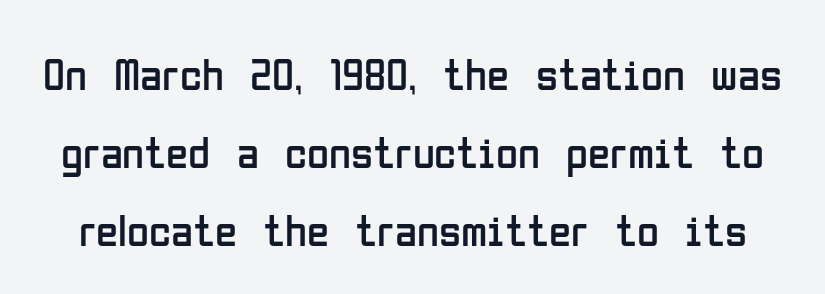
The image shows 45 px regular-weight, condensed sans-serif type, upright; set line spacing 1.73x, normal letter spacing, not underlined; low stroke contrast and a medium x-height.
